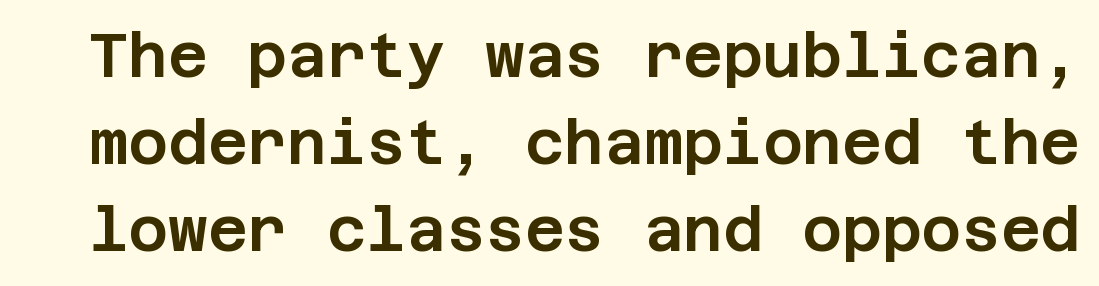
Nope, no serifs anywhere on these letters. Students, note that the glyphs here touch the page at normal intervals. The lettering holds an erect, upright posture throughout. The block of text has a typical density, with ordinary space between rows. The space directly below the letters is spotless.
